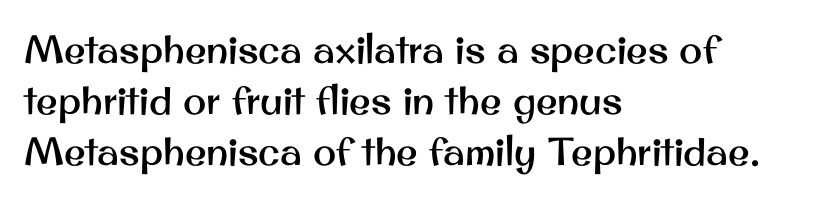
Q: Is the text italic (slanted)? A: No, it is upright.
Q: Is the typeface a serif or a sans-serif typeface? A: Sans-serif.
Q: Is the text underlined? A: No.
Q: How is the paragraph aligned? A: Left-aligned.
Q: Is the spacing between letters normal or unusually wide? A: Normal.
Q: Is the spacing between lines tight, normal or loose? A: Normal.
Q: Width (condensed, normal, or wide)? A: Normal.
Q: Stroke contrast? A: Medium.
Q: x-height? A: Small.
Q: Monospaced? A: No.
